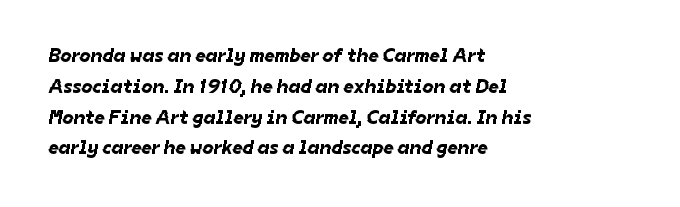
Q: Is the text underlined? A: No.
Q: How is the paragraph aligned? A: Left-aligned.
Q: Is the spacing between letters normal or unusually wide? A: Normal.
Q: Is the spacing between lines tight, normal or loose? A: Normal.
